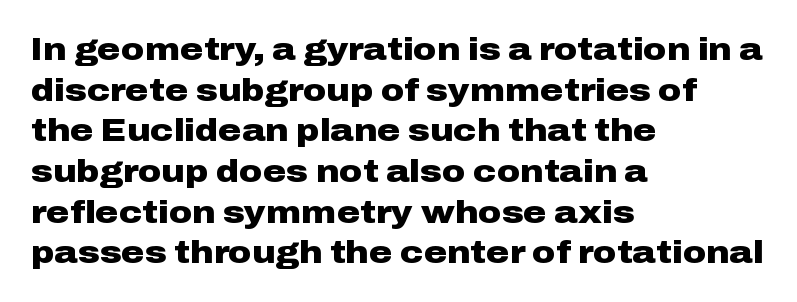
Q: Is the text bold? A: Yes.
Q: Is the text italic (slanted)? A: No, it is upright.
Q: Is the typeface a serif or a sans-serif typeface? A: Sans-serif.
Q: Is the text underlined? A: No.
Q: How is the paragraph aligned? A: Left-aligned.
Q: Is the spacing between letters normal or unusually wide? A: Normal.
Q: Is the spacing between lines tight, normal or loose? A: Normal.
Q: Width (condensed, normal, or wide)? A: Wide.
Q: Stroke contrast? A: Low.
Q: x-height? A: Medium.
Q: Monospaced? A: No.
